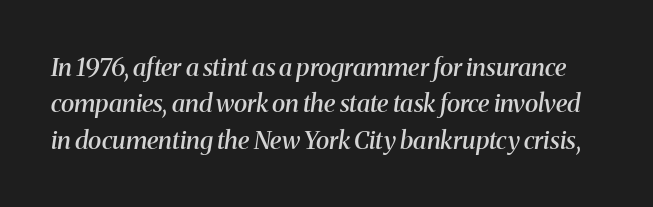
The image shows 25 px text type, italic (leaning right); set normal line spacing (1.46x), normal letter spacing, not underlined.
